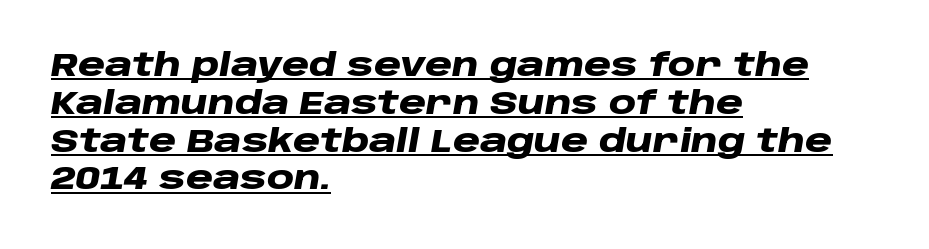
Q: Is the text bold? A: Yes.
Q: Is the text italic (slanted)? A: Yes, it leans right by about 10 degrees.
Q: Is the text underlined? A: Yes.
Q: How is the paragraph aligned? A: Left-aligned.
Q: Is the spacing between letters normal or unusually wide? A: Normal.
Q: Width (condensed, normal, or wide)? A: Wide.
Q: Stroke contrast? A: Low.
Q: x-height? A: Large.
Q: Monospaced? A: No.
